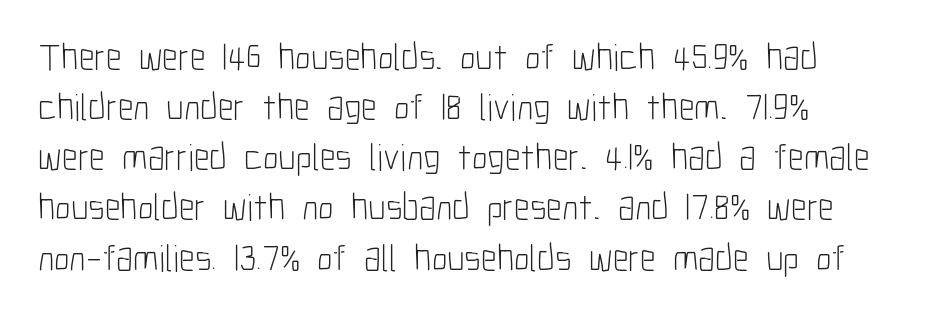
The image shows 38 px light, condensed sans-serif type, upright; set normal line spacing (1.32x), normal letter spacing, not underlined; low stroke contrast and a medium x-height.
